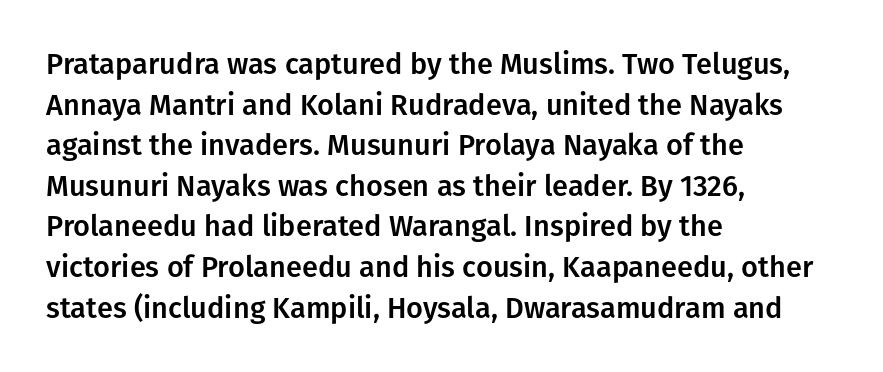
{"serif": "no", "italic": "no", "width": "normal", "stroke_contrast": "low", "x_height": "medium", "monospaced": "no", "underline": "no", "align": "left", "line_spacing": "normal", "line_spacing_ratio": 1.4, "letter_spacing": "normal", "letter_spacing_em": 0.0, "glyph_px": 29}
